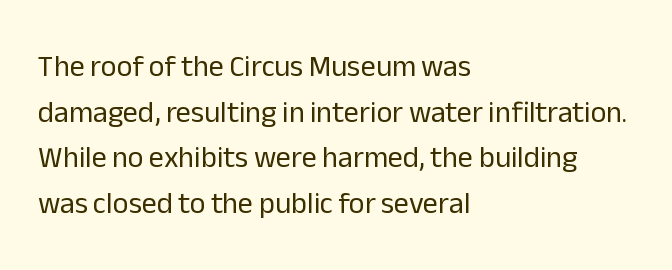
Q: Is the text bold? A: No.
Q: Is the text italic (slanted)? A: No, it is upright.
Q: Is the typeface a serif or a sans-serif typeface? A: Sans-serif.
Q: Is the text underlined? A: No.
Q: How is the paragraph aligned? A: Left-aligned.
Q: Is the spacing between letters normal or unusually wide? A: Normal.
Q: Is the spacing between lines tight, normal or loose? A: Normal.
Q: Width (condensed, normal, or wide)? A: Normal.
Q: Stroke contrast? A: Low.
Q: x-height? A: Medium.
Q: Monospaced? A: No.
